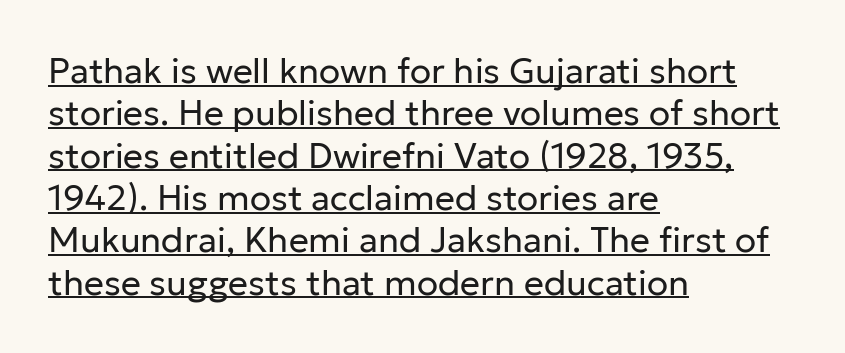
{"serif": "no", "italic": "no", "bold": "no", "weight": "regular", "width": "normal", "stroke_contrast": "low", "x_height": "medium", "monospaced": "no", "underline": "yes", "align": "left", "line_spacing_ratio": 1.21, "letter_spacing": "normal", "letter_spacing_em": 0.0, "glyph_px": 35}
